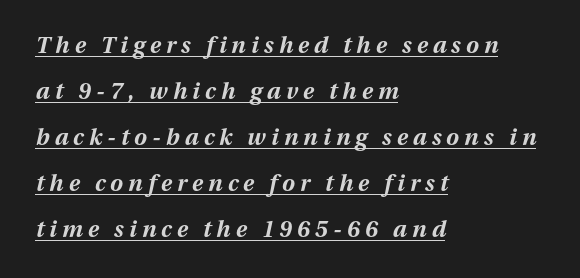
The image shows 23 px bold type, italic (leaning right); set left-aligned, loose line spacing (2.0x), unusually wide letter spacing (+0.22 em), underlined.
